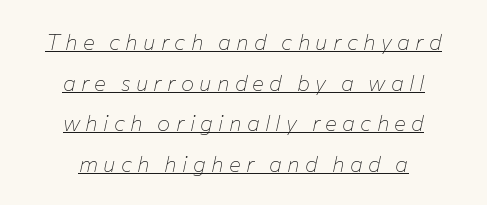
Q: Is the text bold? A: No.
Q: Is the text italic (slanted)? A: Yes, it leans right by about 12 degrees.
Q: Is the text underlined? A: Yes.
Q: How is the paragraph aligned? A: Centered.
Q: Is the spacing between letters normal or unusually wide? A: Unusually wide.
